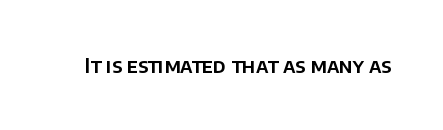
The image shows 20 px text type, upright; set normal letter spacing, not underlined.
